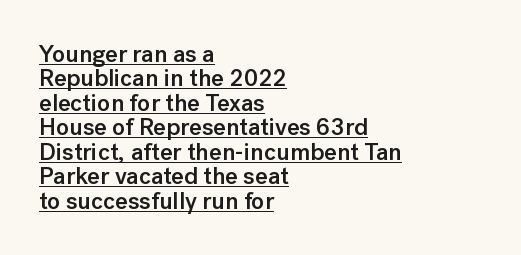
Notice how a bar underscores the lettering throughout. Notice the strokes are somewhat thickened but not fully heavy: this is a semibold. The lines are quadded left. Unlike italic type, these characters show no tilt at all. Is there much room between lines? No — they nearly touch. Words appear dense and cohesive because spacing is normal.
